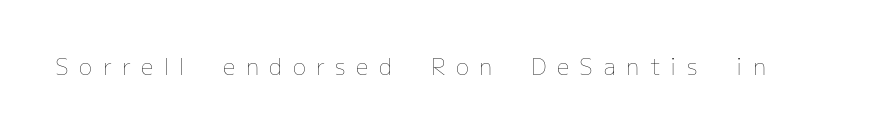
{"italic": "no", "bold": "no", "underline": "no", "letter_spacing": "wide", "letter_spacing_em": 0.48, "glyph_px": 22}
